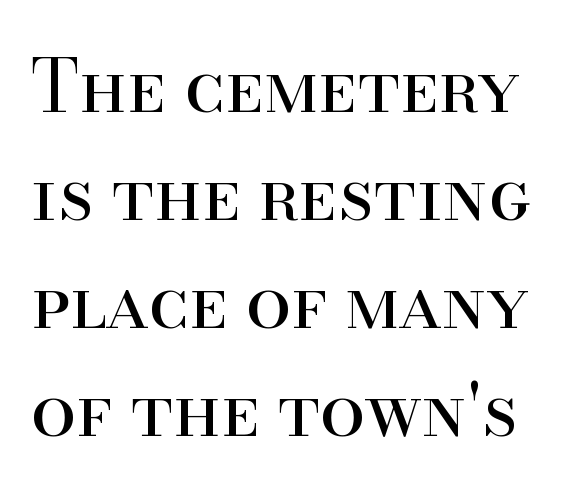
{"serif": "yes", "italic": "no", "bold": "no", "weight": "regular", "width": "normal", "stroke_contrast": "high", "x_height": "small", "monospaced": "no", "underline": "no", "line_spacing": "normal", "line_spacing_ratio": 1.5, "letter_spacing": "normal", "letter_spacing_em": 0.0, "glyph_px": 72}
